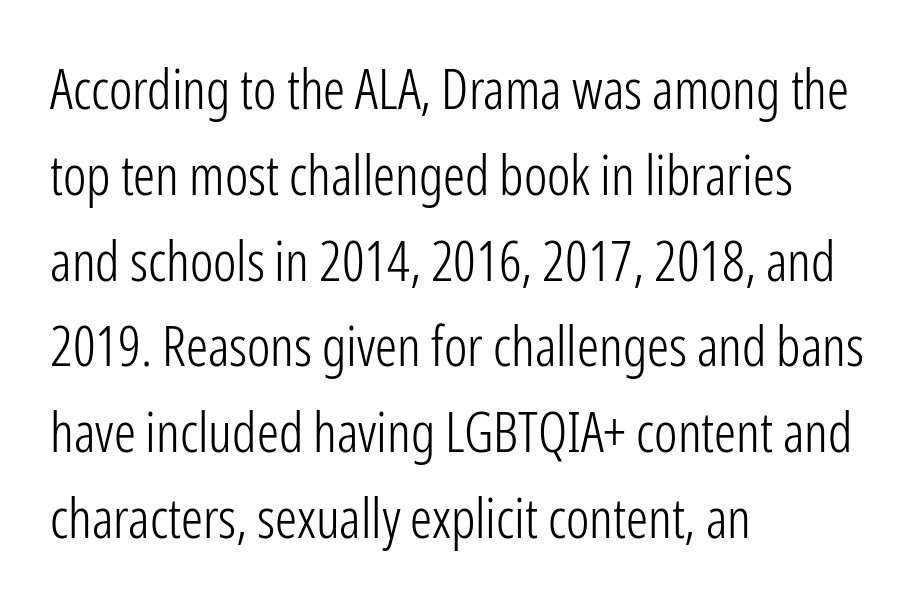
The image shows 55 px light, condensed sans-serif type, upright; set left-aligned, normal line spacing (1.56x), normal letter spacing, not underlined; low stroke contrast and a medium x-height.
